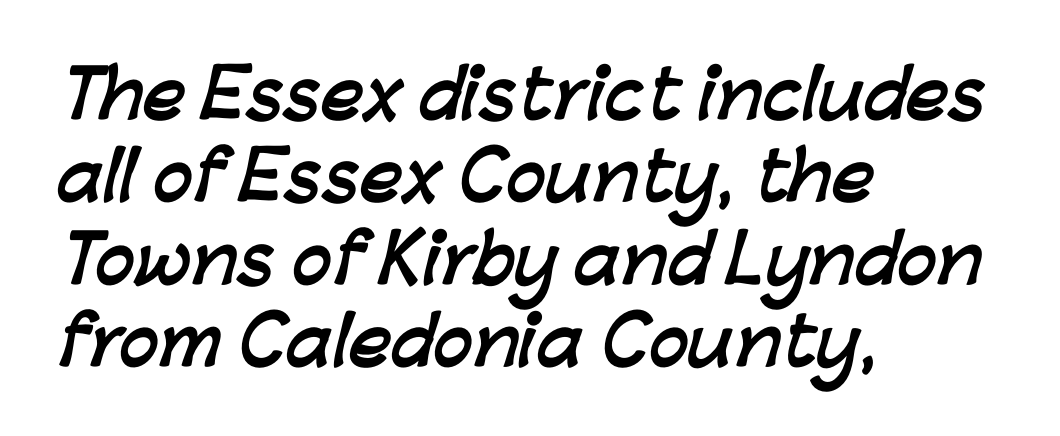
{"serif": "no", "bold": "yes", "weight": "semibold", "width": "normal", "stroke_contrast": "low", "x_height": "medium", "monospaced": "no", "underline": "no", "align": "left", "line_spacing": "normal", "line_spacing_ratio": 1.25, "letter_spacing": "normal", "letter_spacing_em": 0.0, "glyph_px": 66}
